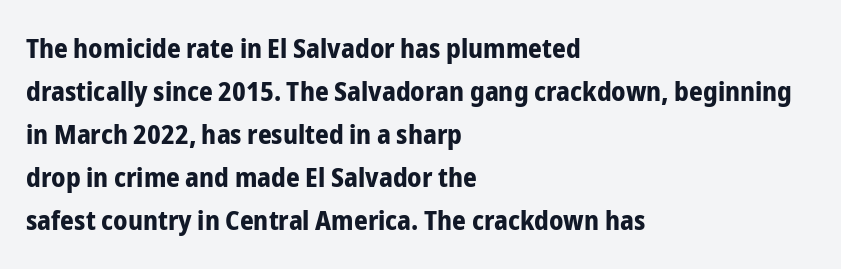
Typesetter's note: full bold, strokes at maximum text heaviness. Quick note: interline space is typical. Compared with a centered layout, this one pins lines to the left instead. Tall strokes in this sample are plumb rather than angled. The tracking reads as untouched default to a designer's eye. Has an underline been added? It has not.
